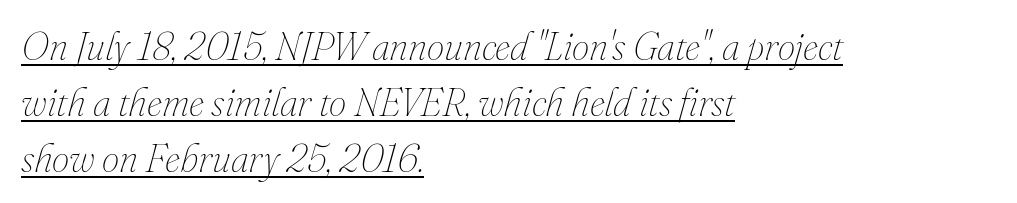
In terms of letterspacing, this is plain default setting. Each new line begins a customary step beneath the previous one. The letters look calm and open, with moderate or lighter stems. These lines are rendered in a variable-pitch font. Emphasis is given by a line drawn under the lettering.
